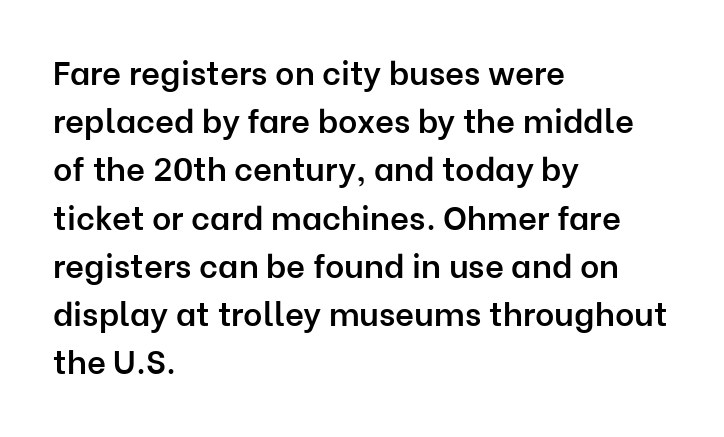
The image shows 33 px semibold sans-serif type, upright; set left-aligned, normal line spacing (1.46x), normal letter spacing, not underlined; low stroke contrast and a medium x-height.
